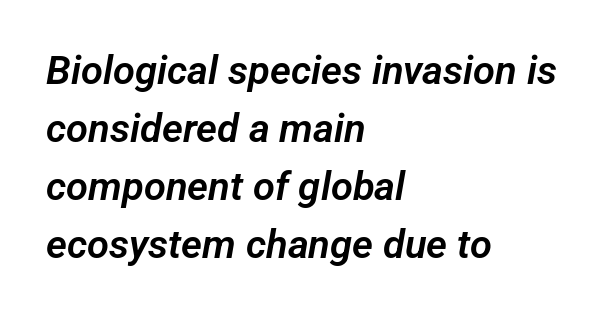
Rule under the text: the space is simply empty. Short and long lines alike share a common starting point at left. Here the designer chose a conventional face with non-uniform glyph widths. Standard letterfit; no display-style spreading of the glyphs. This rendering employs a face without finishing strokes, i.e., a sans-serif. Baseline-to-baseline distance is the conventional proportion of letter height.
